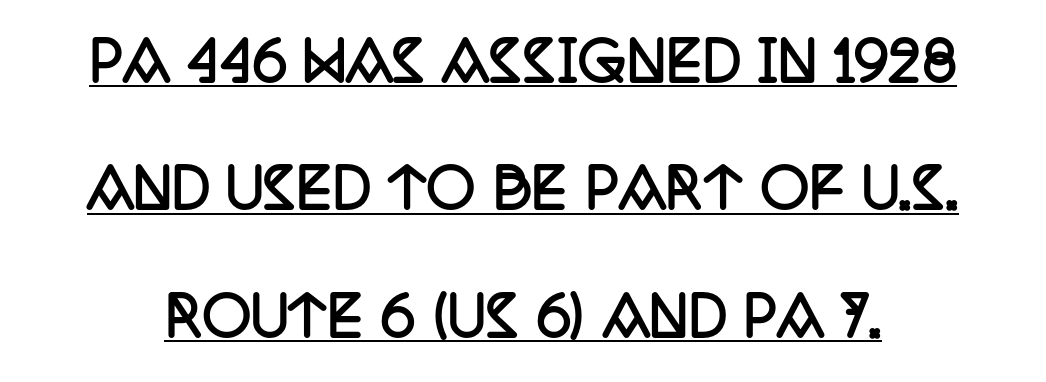
Summary of weight: heavy, a full bold. This rendering features underlined lettering. Classification — serif. Proportional: the letters do not fall into vertical columns. The face used here is rendered with its standard letterfit.
